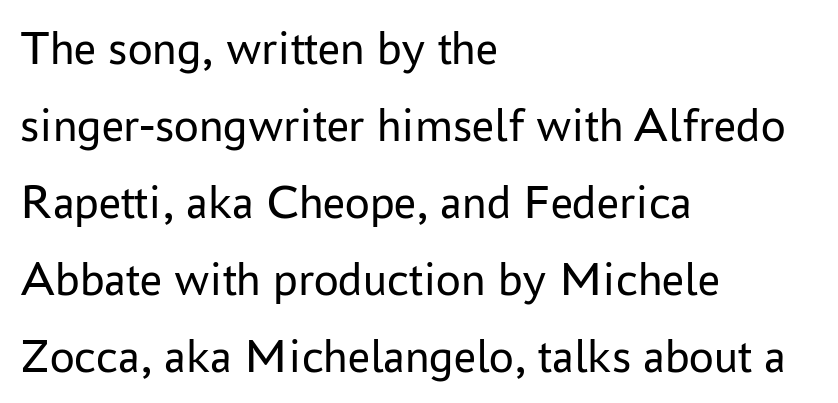
{"serif": "no", "italic": "no", "bold": "no", "weight": "regular", "width": "normal", "stroke_contrast": "low", "x_height": "medium", "monospaced": "no", "underline": "no", "align": "left", "line_spacing": "normal", "line_spacing_ratio": 1.57, "letter_spacing": "normal", "letter_spacing_em": 0.0, "glyph_px": 49}
